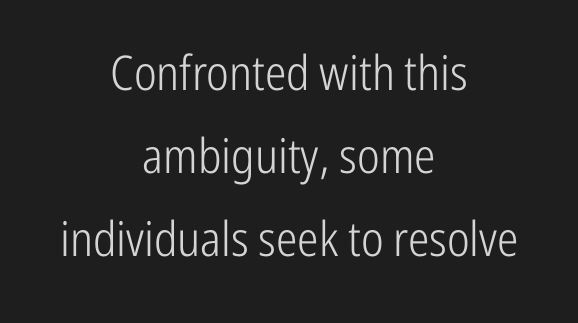
Q: Is the text bold? A: No.
Q: Is the text italic (slanted)? A: No, it is upright.
Q: Is the typeface a serif or a sans-serif typeface? A: Sans-serif.
Q: Is the text underlined? A: No.
Q: How is the paragraph aligned? A: Centered.
Q: Is the spacing between letters normal or unusually wide? A: Normal.
Q: Width (condensed, normal, or wide)? A: Condensed.
Q: Stroke contrast? A: Low.
Q: x-height? A: Medium.
Q: Monospaced? A: No.
